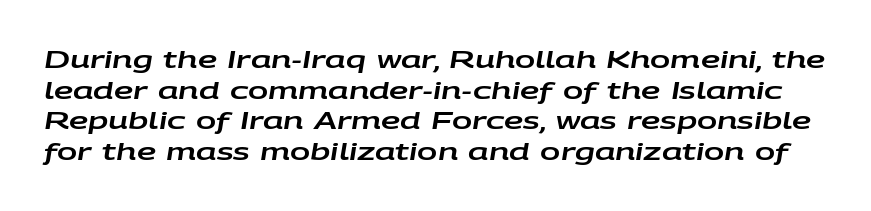
{"italic": "yes", "lean": "right", "slant_degrees": 9, "underline": "no", "line_spacing": "normal", "line_spacing_ratio": 1.28, "letter_spacing": "normal", "letter_spacing_em": 0.0, "glyph_px": 24}
